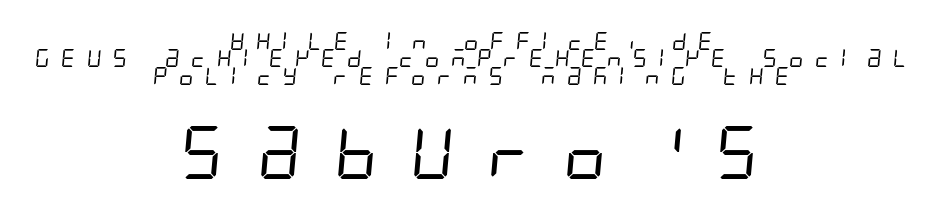
Alignment: centered. The face looks like a standard text weight, possibly lighter. Larger block? The one below; the one above is distinctly smaller. Reading down the column, the eye jumps only a short way to each next line. Rule under the text: the space is simply empty.
